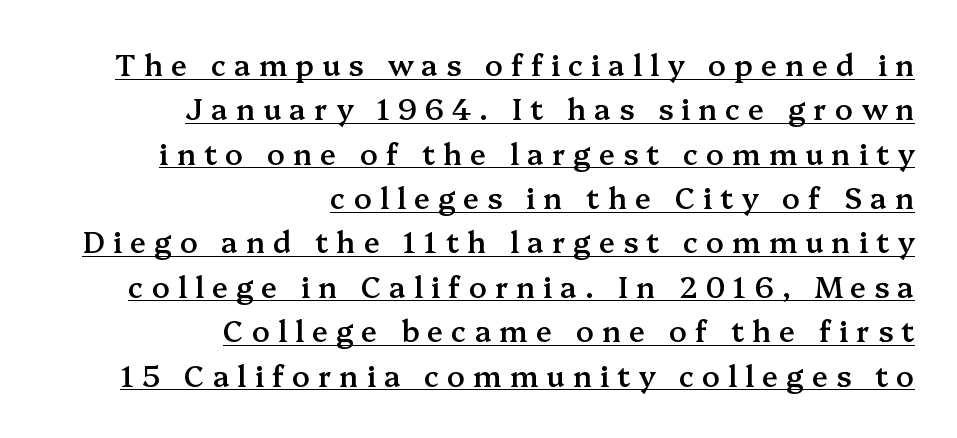
Do the characters align in a grid? No, the font is proportional. Reading down the column, the eye jumps a familiar distance to each next line. Moderately thickened strokes mark this as semibold type. Substantial extra tracking has been applied to these lines. You can see a thin bar hugging the bottom of the glyphs.
